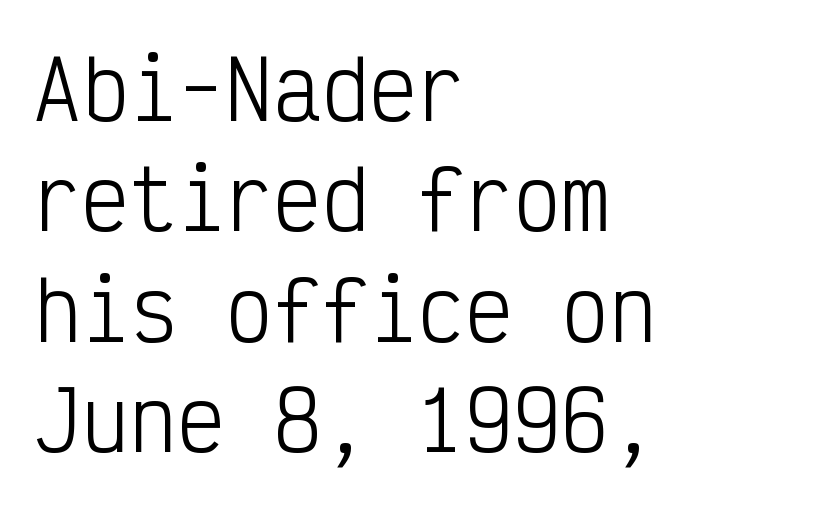
Q: Is the text bold? A: No.
Q: Is the text italic (slanted)? A: No, it is upright.
Q: Is the typeface a serif or a sans-serif typeface? A: Sans-serif.
Q: Is the text underlined? A: No.
Q: How is the paragraph aligned? A: Left-aligned.
Q: Is the spacing between letters normal or unusually wide? A: Normal.
Q: Is the spacing between lines tight, normal or loose? A: Normal.
Q: Width (condensed, normal, or wide)? A: Condensed.
Q: Stroke contrast? A: Low.
Q: x-height? A: Medium.
Q: Monospaced? A: Yes.
